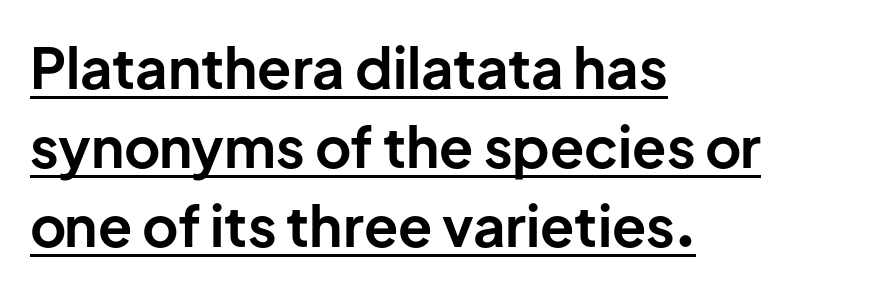
The image shows 56 px bold sans-serif type, upright; set left-aligned, normal line spacing (1.41x), normal letter spacing, underlined; low stroke contrast and a medium x-height.
